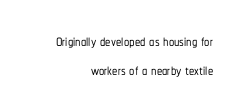
{"italic": "no", "underline": "no", "align": "right", "line_spacing": "normal", "line_spacing_ratio": 1.38, "letter_spacing": "normal", "letter_spacing_em": 0.0, "glyph_px": 21}
